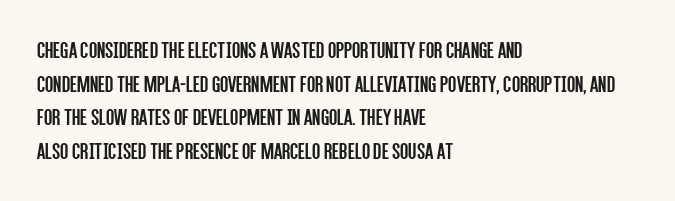
{"italic": "no", "bold": "no", "underline": "no", "align": "left", "line_spacing": "normal", "line_spacing_ratio": 1.4, "letter_spacing": "normal", "letter_spacing_em": 0.0, "glyph_px": 24}
